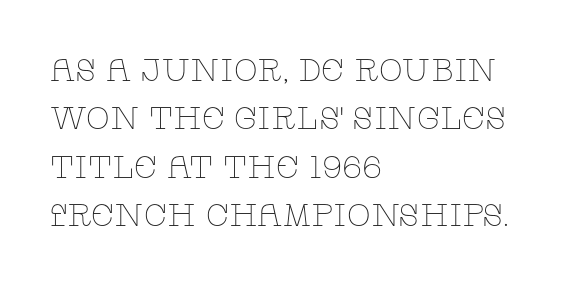
The passage shown is not bold in any degree. Has an underline been added? It has not. Spacing verdict: proportional, widths tailored to each character. Honestly, the row spacing looks completely unremarkable. Upright lettering throughout. Line beginnings align vertically; line endings do not.
